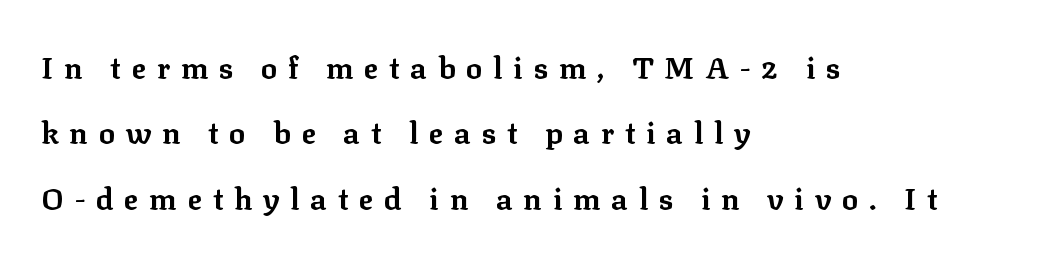
{"serif": "yes", "italic": "no", "bold": "yes", "weight": "bold", "width": "normal", "stroke_contrast": "low", "x_height": "medium", "monospaced": "no", "underline": "no", "align": "left", "line_spacing": "loose", "line_spacing_ratio": 2.18, "letter_spacing": "wide", "letter_spacing_em": 0.36, "glyph_px": 30}
